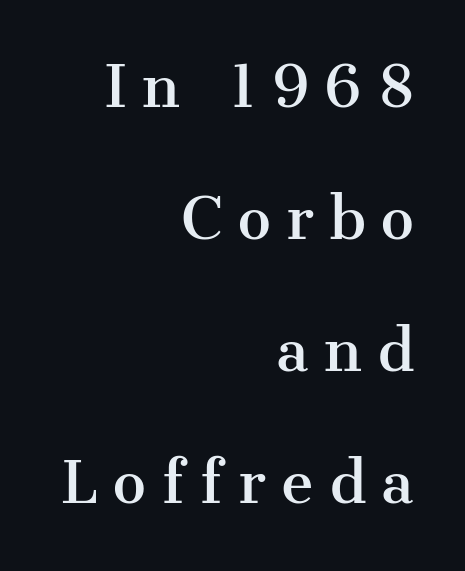
Q: Is the text italic (slanted)? A: No, it is upright.
Q: Is the typeface a serif or a sans-serif typeface? A: Serif.
Q: Is the text underlined? A: No.
Q: How is the paragraph aligned? A: Right-aligned.
Q: Is the spacing between letters normal or unusually wide? A: Unusually wide.
Q: Is the spacing between lines tight, normal or loose? A: Loose.
Q: Width (condensed, normal, or wide)? A: Normal.
Q: Stroke contrast? A: Medium.
Q: x-height? A: Medium.
Q: Monospaced? A: No.
